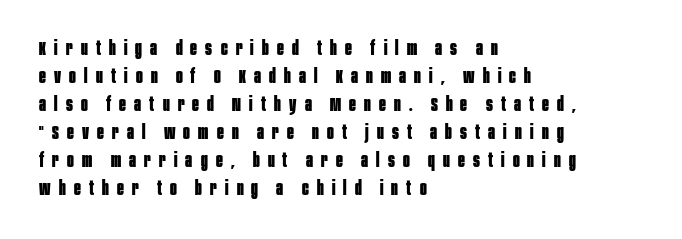
What weight is shown? A full bold with thick strokes. The rag falls on the right side of this text block. Spacing between characters has been opened up far beyond the box default. Vertically, the passage feels balanced, rows spaced as you'd expect. The gap between lines stays unmarked. The letters stand upright; this is a roman face.
